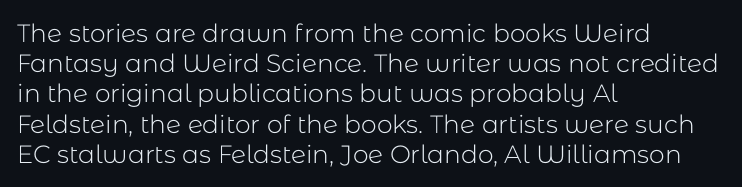
{"italic": "no", "bold": "no", "underline": "no", "align": "left", "line_spacing_ratio": 1.21, "letter_spacing": "normal", "letter_spacing_em": 0.0, "glyph_px": 25}
